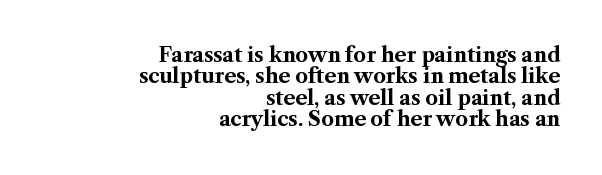
Q: Is the text bold? A: Yes.
Q: Is the text italic (slanted)? A: No, it is upright.
Q: Is the text underlined? A: No.
Q: How is the paragraph aligned? A: Right-aligned.
Q: Is the spacing between letters normal or unusually wide? A: Normal.
Q: Is the spacing between lines tight, normal or loose? A: Tight.
